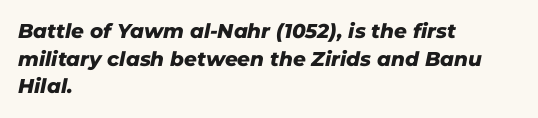
The image shows 20 px bold type, italic (leaning right); set left-aligned, normal line spacing (1.38x), normal letter spacing, not underlined.
